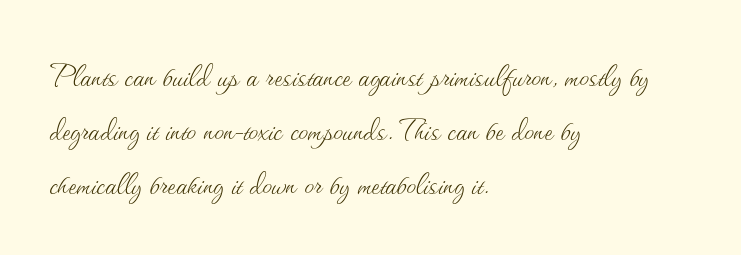
{"bold": "no", "weight": "thin", "width": "normal", "stroke_contrast": "medium", "x_height": "small", "monospaced": "no", "underline": "no", "align": "left", "line_spacing": "normal", "line_spacing_ratio": 1.39, "letter_spacing": "normal", "letter_spacing_em": 0.0, "glyph_px": 39}
